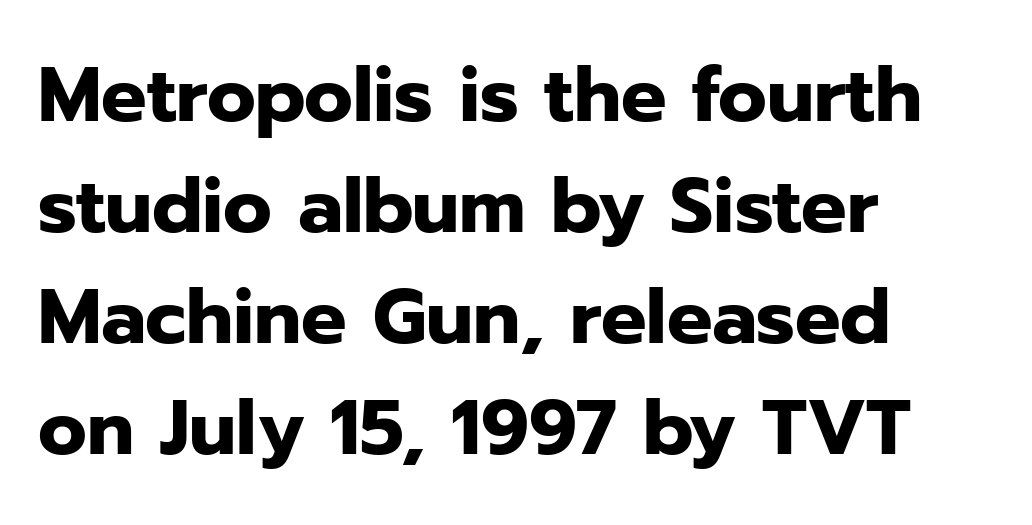
The foot of each line stays bare and open. Does the weight exceed regular? Yes, all the way to bold. Posture: upright roman. The type is set solid horizontally, with unmodified tracking. These lines stack with their left ends in a neat column. Regarding leading, the lines here are spaced in the standard way.
